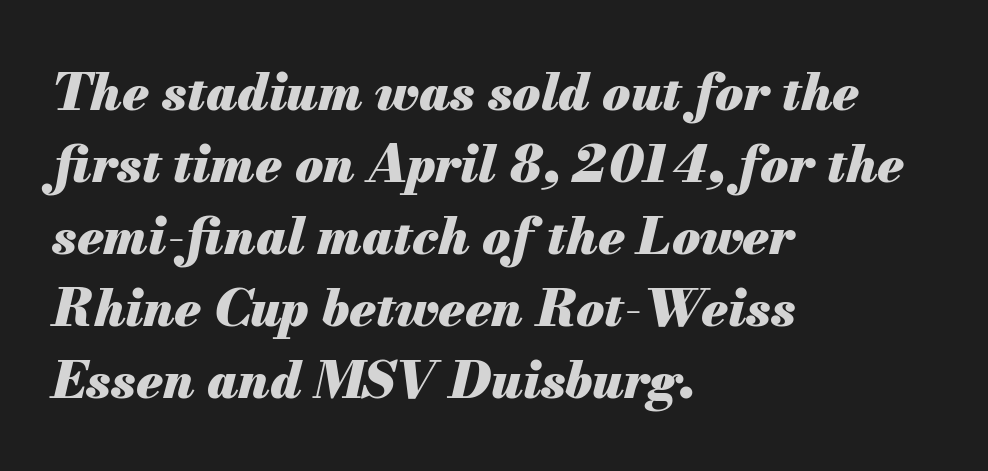
Q: Is the text bold? A: Yes.
Q: Is the text italic (slanted)? A: Yes, it leans right by about 13 degrees.
Q: Is the text underlined? A: No.
Q: How is the paragraph aligned? A: Left-aligned.
Q: Is the spacing between letters normal or unusually wide? A: Normal.
Q: Is the spacing between lines tight, normal or loose? A: Normal.
Q: Width (condensed, normal, or wide)? A: Normal.
Q: Stroke contrast? A: Medium.
Q: x-height? A: Small.
Q: Monospaced? A: No.
